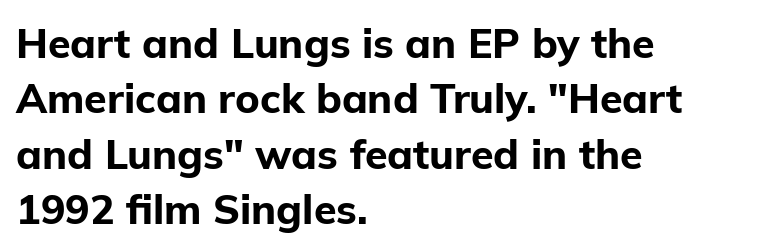
The image shows 41 px bold sans-serif type, upright; set left-aligned, normal line spacing (1.35x), normal letter spacing, not underlined; low stroke contrast and a medium x-height.
